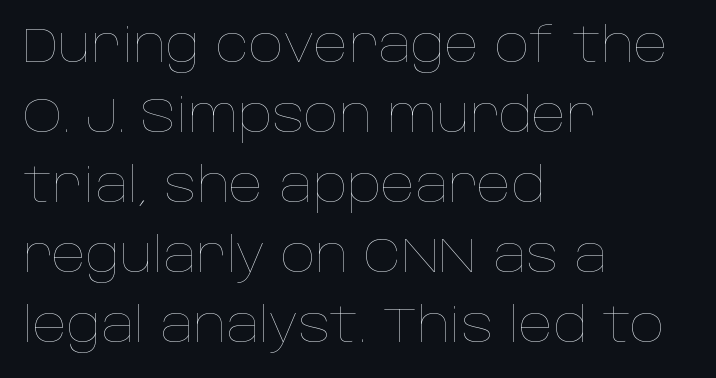
Q: Is the text bold? A: No.
Q: Is the text italic (slanted)? A: No, it is upright.
Q: Is the text underlined? A: No.
Q: How is the paragraph aligned? A: Left-aligned.
Q: Is the spacing between letters normal or unusually wide? A: Normal.
Q: Is the spacing between lines tight, normal or loose? A: Normal.
Q: Width (condensed, normal, or wide)? A: Normal.
Q: Stroke contrast? A: Low.
Q: x-height? A: Large.
Q: Monospaced? A: No.
